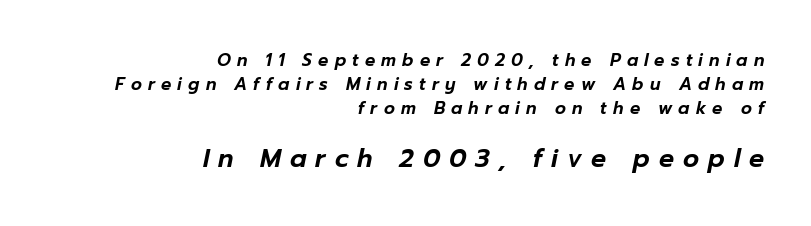
Q: Is the text italic (slanted)? A: Yes, it leans right by about 12 degrees.
Q: Is the text underlined? A: No.
Q: How is the paragraph aligned? A: Right-aligned.
Q: Is the spacing between letters normal or unusually wide? A: Unusually wide.
Q: Is the spacing between lines tight, normal or loose? A: Normal.
Q: Which block of text is set in a larger size, the first (top) or the second (bottom)? A: The second (bottom) one.
